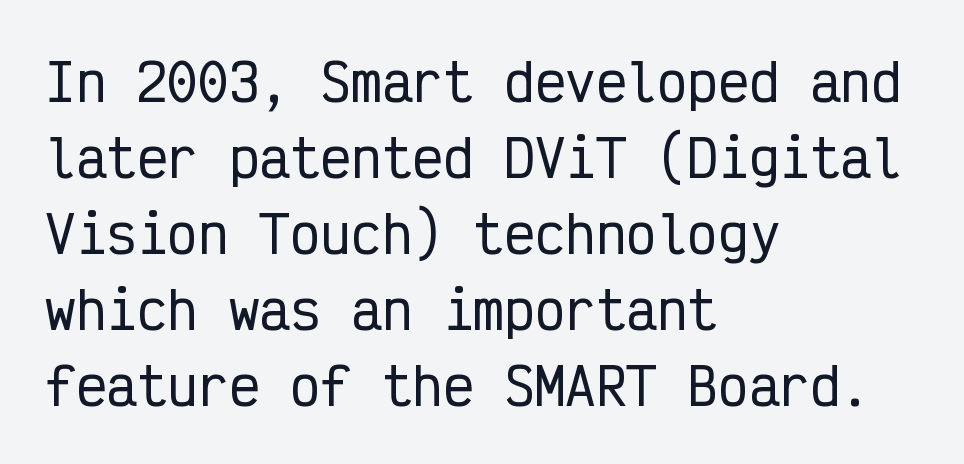
The passage shown is typeset with a sans-serif family. Honestly, the letter spacing is just normal — you wouldn't notice it. A clean baseline with only descenders dipping below it. Alignment: flush left. Think of a typewriter: that constant character pitch is what you see here.
